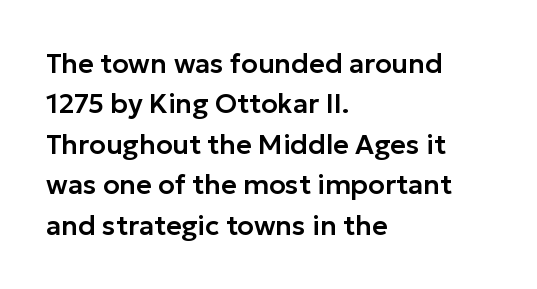
No italicization has been applied; the sample stays upright. This block has exactly the height ordinary leading produces. Students, note that the glyphs here touch the page at normal intervals. Typeset ragged right — the left edge is the straight one.
